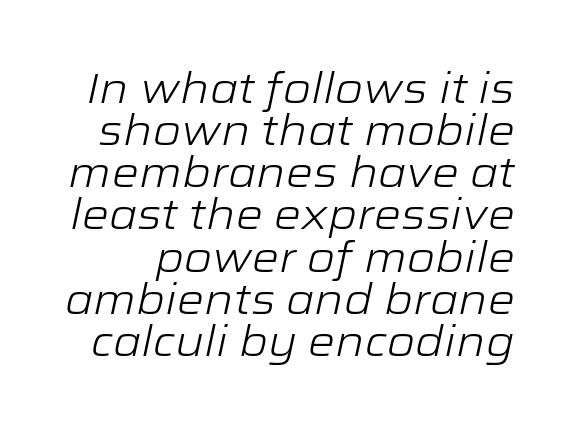
The specimen omits any rule beneath the text block's lines. The rendering uses natural spacing where letterforms have individual widths. Nobody touched the tracking dial on this one. Quick note: interline space is minimal. Slant detected: the letters are inclined.
